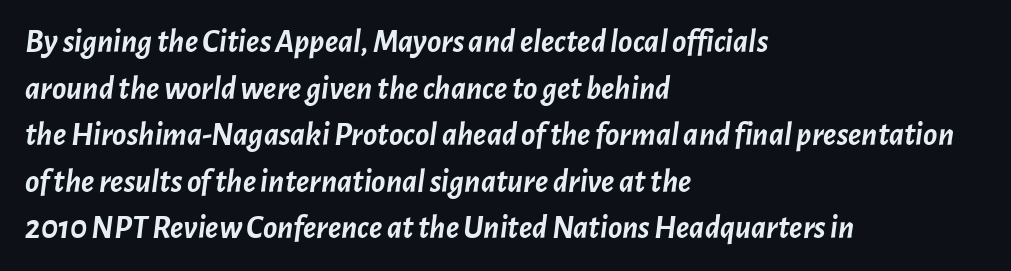
Q: Is the text bold? A: Yes.
Q: Is the text italic (slanted)? A: Yes, it leans right by about 7 degrees.
Q: Is the text underlined? A: No.
Q: How is the paragraph aligned? A: Left-aligned.
Q: Is the spacing between letters normal or unusually wide? A: Normal.
Q: Is the spacing between lines tight, normal or loose? A: Normal.
Q: Width (condensed, normal, or wide)? A: Normal.
Q: Stroke contrast? A: Low.
Q: x-height? A: Medium.
Q: Monospaced? A: No.
